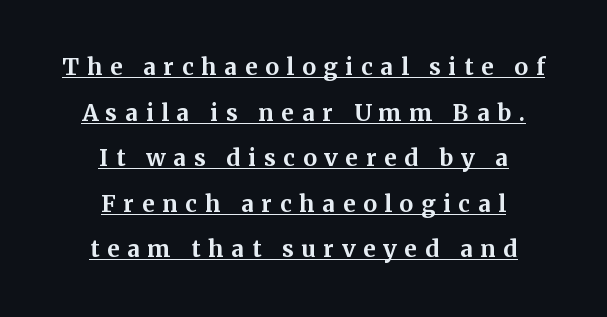
Q: Is the text bold? A: Yes.
Q: Is the text italic (slanted)? A: No, it is upright.
Q: Is the text underlined? A: Yes.
Q: How is the paragraph aligned? A: Centered.
Q: Is the spacing between letters normal or unusually wide? A: Unusually wide.
Q: Is the spacing between lines tight, normal or loose? A: Loose.
